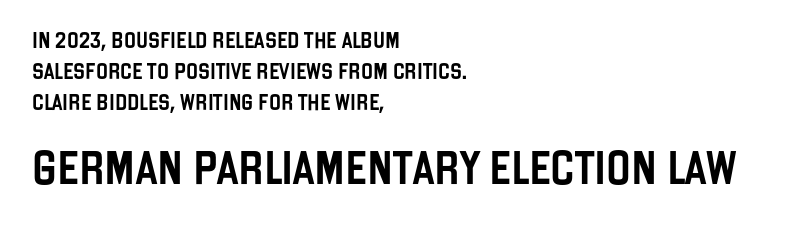
The image shows 33 px condensed sans-serif type, upright; set left-aligned, loose line spacing (1.93x), normal letter spacing, not underlined; the second (bottom) block is 2.06x larger; low stroke contrast and a large x-height.
